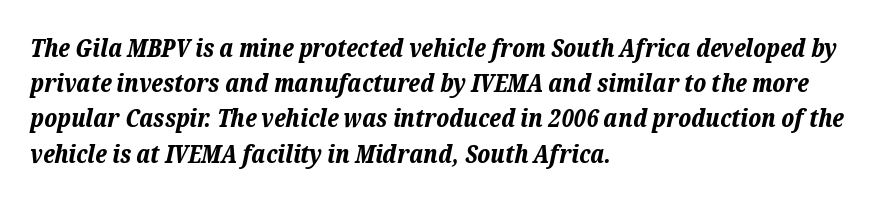
{"italic": "yes", "lean": "right", "slant_degrees": 12, "bold": "yes", "underline": "no", "align": "left", "line_spacing": "normal", "line_spacing_ratio": 1.41, "letter_spacing": "normal", "letter_spacing_em": 0.0, "glyph_px": 25}
